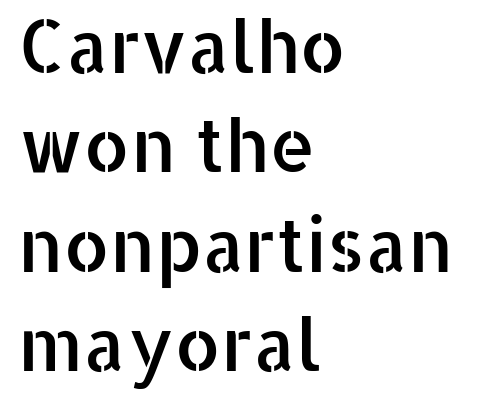
{"serif": "no", "italic": "no", "width": "normal", "stroke_contrast": "low", "x_height": "medium", "monospaced": "no", "underline": "no", "align": "left", "line_spacing": "normal", "line_spacing_ratio": 1.36, "letter_spacing": "normal", "letter_spacing_em": 0.0, "glyph_px": 73}
